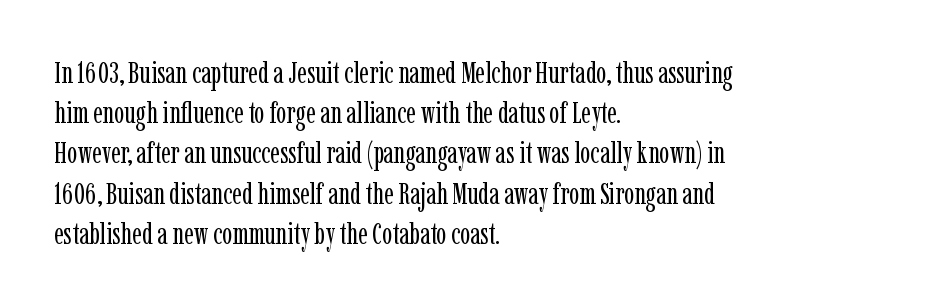
{"serif": "yes", "italic": "no", "bold": "no", "weight": "regular", "width": "condensed", "stroke_contrast": "low", "x_height": "medium", "monospaced": "no", "underline": "no", "align": "left", "line_spacing": "normal", "line_spacing_ratio": 1.34, "letter_spacing": "normal", "letter_spacing_em": 0.0, "glyph_px": 30}
